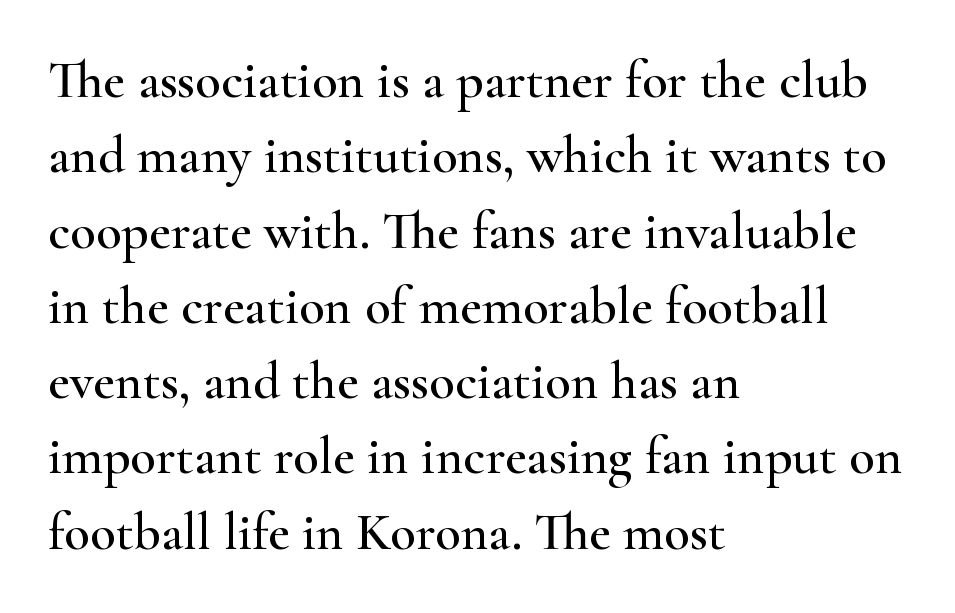
Q: Is the text italic (slanted)? A: No, it is upright.
Q: Is the typeface a serif or a sans-serif typeface? A: Serif.
Q: Is the text underlined? A: No.
Q: How is the paragraph aligned? A: Left-aligned.
Q: Is the spacing between letters normal or unusually wide? A: Normal.
Q: Is the spacing between lines tight, normal or loose? A: Normal.
Q: Width (condensed, normal, or wide)? A: Wide.
Q: Stroke contrast? A: High.
Q: x-height? A: Small.
Q: Monospaced? A: No.
